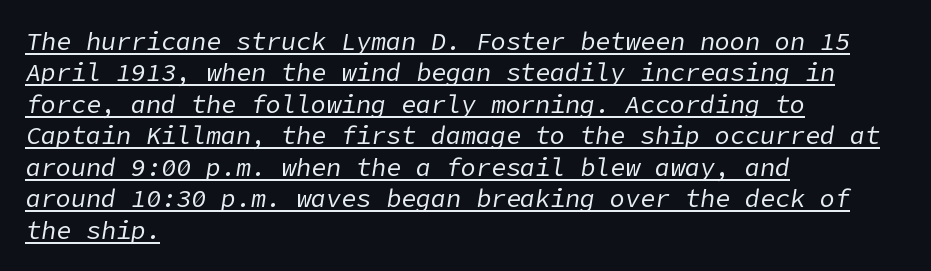
The image shows 25 px text type, italic (leaning right); set left-aligned, normal line spacing (1.26x), normal letter spacing, underlined.
